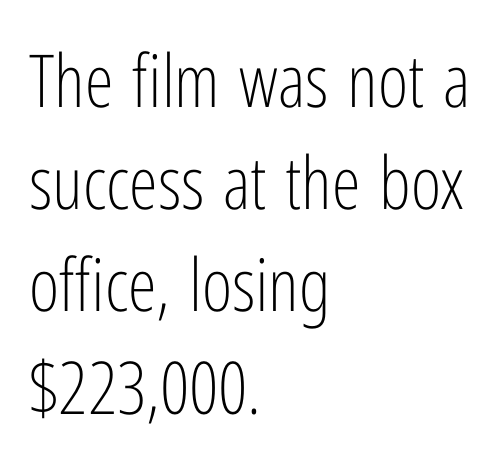
{"serif": "no", "italic": "no", "bold": "no", "weight": "light", "width": "condensed", "stroke_contrast": "low", "x_height": "medium", "monospaced": "no", "underline": "no", "align": "left", "line_spacing": "normal", "line_spacing_ratio": 1.4, "letter_spacing": "normal", "letter_spacing_em": 0.0, "glyph_px": 73}
